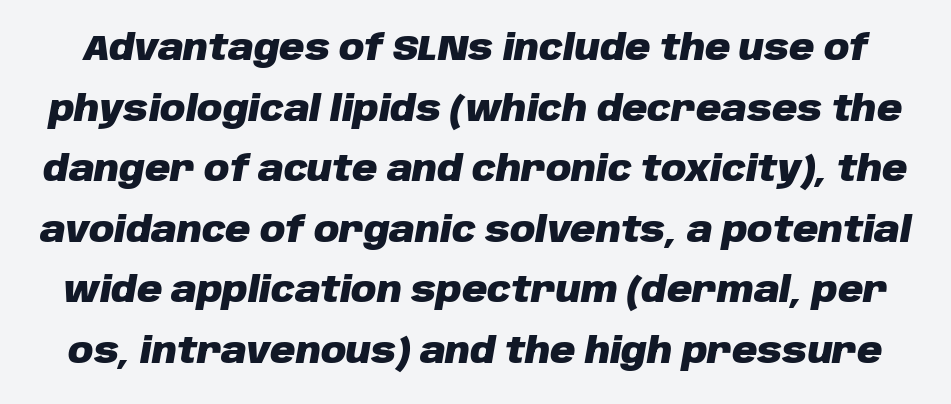
The image shows 35 px heavy type, italic (leaning right); set line spacing 1.73x, normal letter spacing, not underlined; low stroke contrast and a large x-height.
